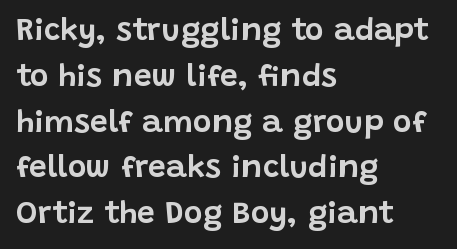
The image shows 32 px sans-serif type, upright; set left-aligned, normal line spacing (1.43x), normal letter spacing, not underlined; low stroke contrast and a large x-height.
